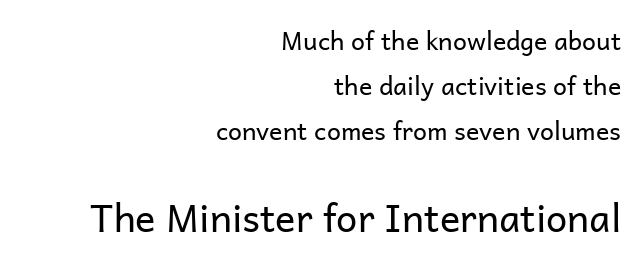
Q: Is the text bold? A: No.
Q: Is the text italic (slanted)? A: No, it is upright.
Q: Is the typeface a serif or a sans-serif typeface? A: Sans-serif.
Q: Is the text underlined? A: No.
Q: How is the paragraph aligned? A: Right-aligned.
Q: Is the spacing between letters normal or unusually wide? A: Normal.
Q: Which block of text is set in a larger size, the first (top) or the second (bottom)? A: The second (bottom) one.
Q: Width (condensed, normal, or wide)? A: Normal.
Q: Stroke contrast? A: Low.
Q: x-height? A: Medium.
Q: Monospaced? A: No.
